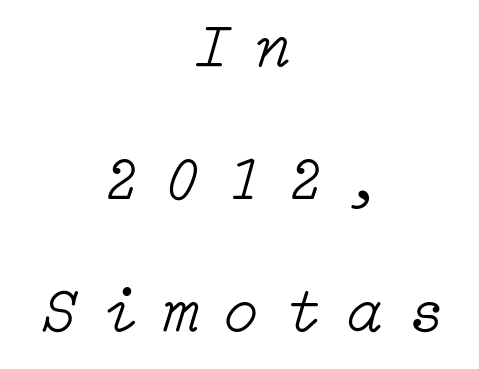
{"italic": "yes", "lean": "right", "slant_degrees": 15, "bold": "no", "weight": "light", "width": "normal", "stroke_contrast": "low", "x_height": "medium", "underline": "no", "align": "center", "line_spacing": "loose", "line_spacing_ratio": 2.06, "letter_spacing": "wide", "letter_spacing_em": 0.41, "glyph_px": 64}
